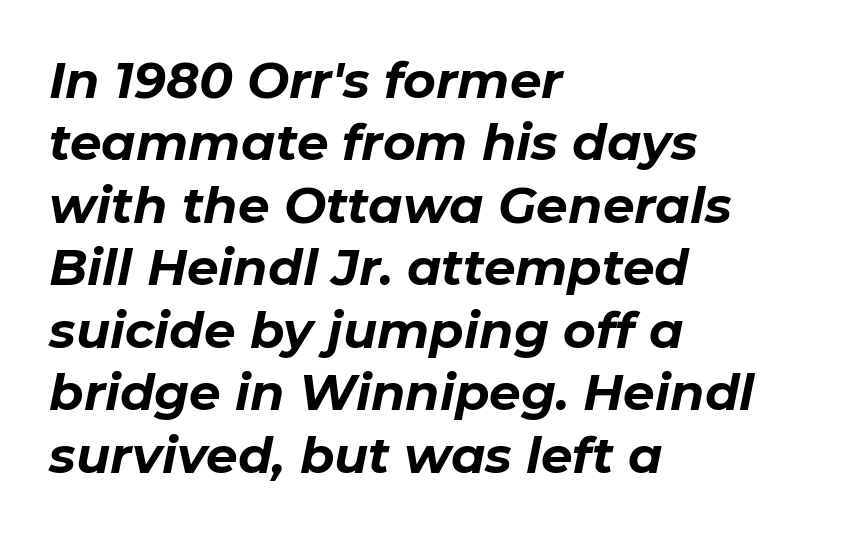
{"italic": "yes", "lean": "right", "slant_degrees": 11, "bold": "yes", "weight": "bold", "width": "normal", "stroke_contrast": "low", "x_height": "medium", "monospaced": "no", "underline": "no", "align": "left", "line_spacing": "normal", "line_spacing_ratio": 1.25, "letter_spacing": "normal", "letter_spacing_em": 0.0, "glyph_px": 50}
